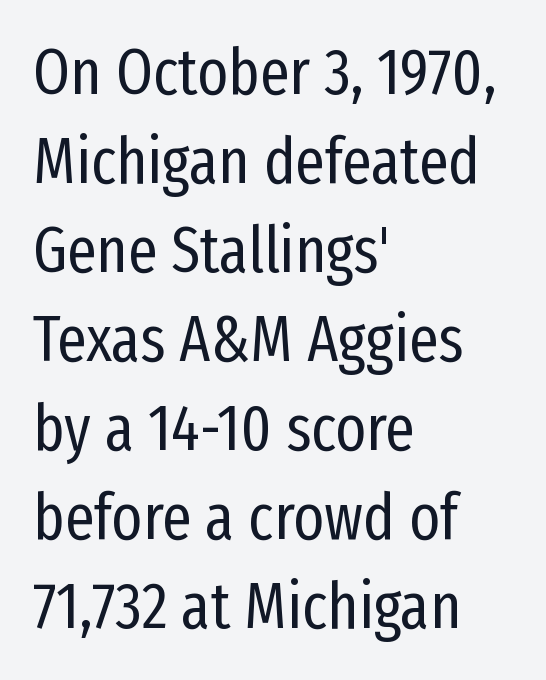
{"serif": "no", "italic": "no", "bold": "no", "weight": "regular", "width": "condensed", "stroke_contrast": "low", "x_height": "medium", "monospaced": "no", "underline": "no", "align": "left", "line_spacing": "normal", "line_spacing_ratio": 1.37, "letter_spacing": "normal", "letter_spacing_em": 0.0, "glyph_px": 65}
